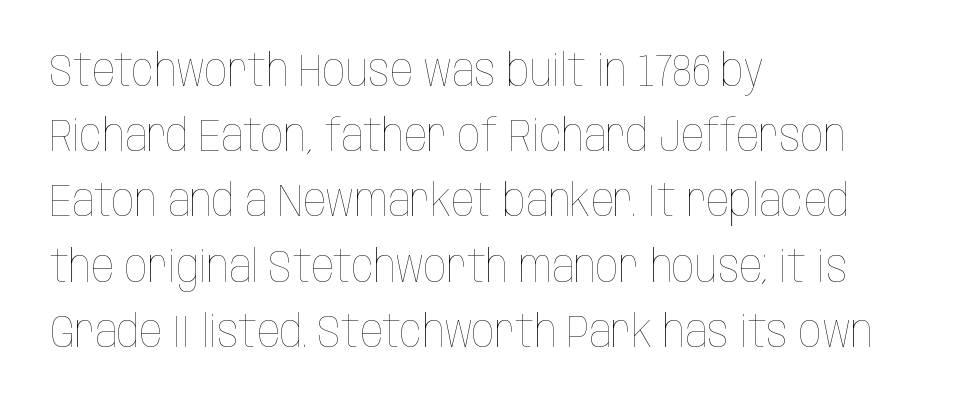
The image shows 45 px thin, condensed type, upright; set left-aligned, normal line spacing (1.45x), normal letter spacing, not underlined; low stroke contrast and a large x-height.
